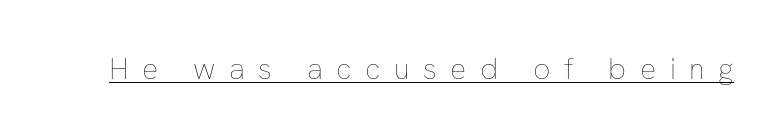
Descenders here cross a horizontal rule under the line. The gaps between neighbouring characters are conspicuously large. Ordinary non-slanted type is in use. Stems here are at most as thick as an everyday book face. Proportional: the letters do not fall into vertical columns.
